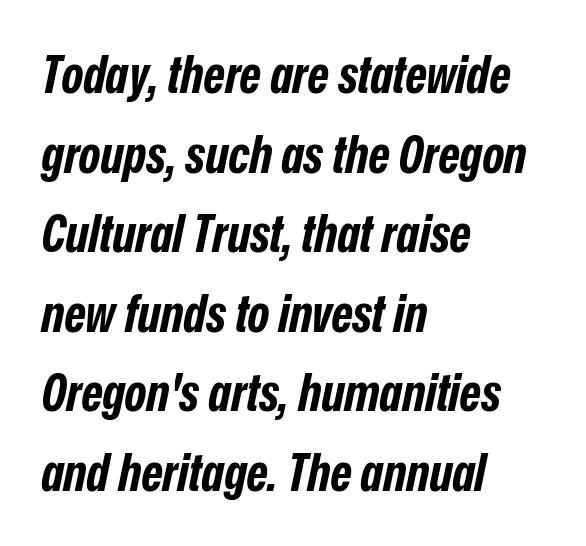
The image shows 52 px bold, condensed type, italic (leaning right); set left-aligned, normal line spacing (1.53x), normal letter spacing, not underlined; low stroke contrast and a medium x-height.
